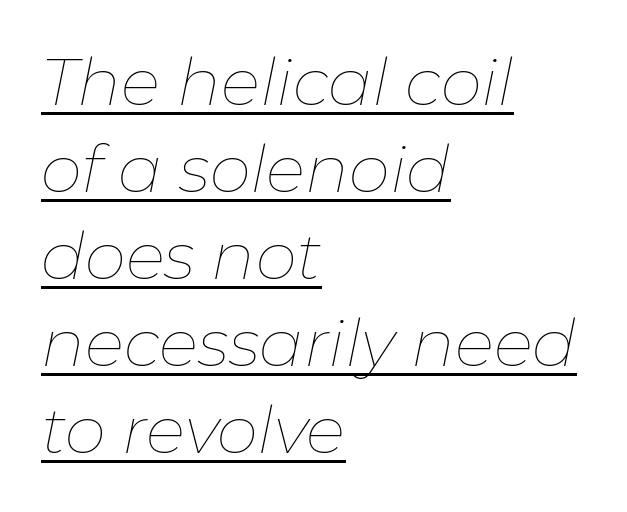
{"italic": "yes", "lean": "right", "slant_degrees": 11, "bold": "no", "weight": "thin", "width": "normal", "stroke_contrast": "low", "x_height": "medium", "monospaced": "no", "underline": "yes", "align": "left", "line_spacing": "normal", "line_spacing_ratio": 1.32, "letter_spacing": "normal", "letter_spacing_em": 0.0, "glyph_px": 66}
